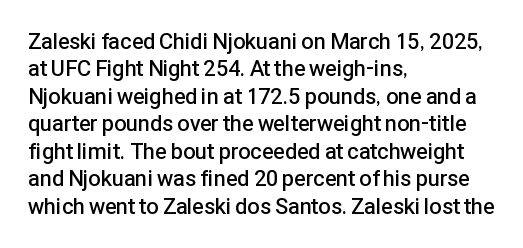
Horizontal bands of white between lines are of average thickness. The rendering keeps characters at their native spacing. The rendering anchors every line to the left-hand side. The type sits square on the baseline with zero lean.
